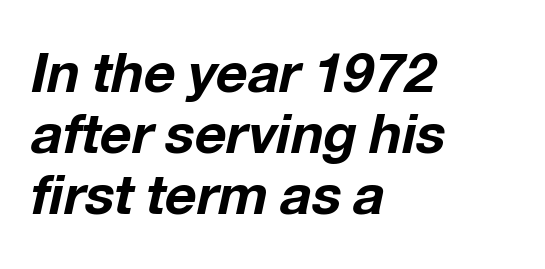
The image shows 55 px bold type, italic (leaning right); set left-aligned, tight line spacing (1.11x), normal letter spacing, not underlined; low stroke contrast and a medium x-height.
